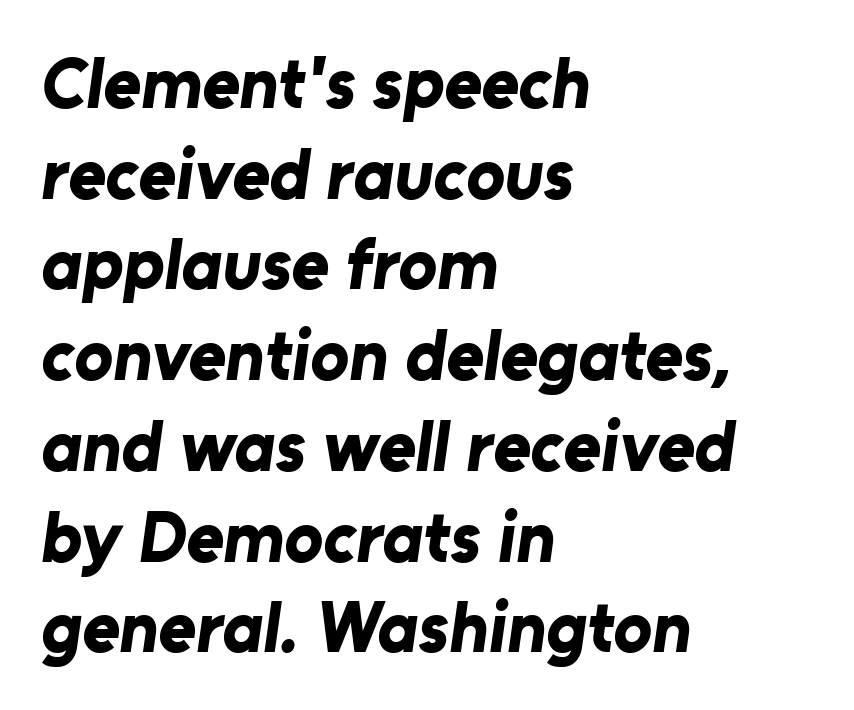
The font family rendered here belongs to the sans-serif group. The setting favours the left margin, as ordinary paragraphs usually do. Vertically, the passage feels balanced, rows spaced as you'd expect. The face used here has the dense, thick strokes of a bold. The tracking reads as untouched default to a designer's eye. Has an underline been added? It has not.
